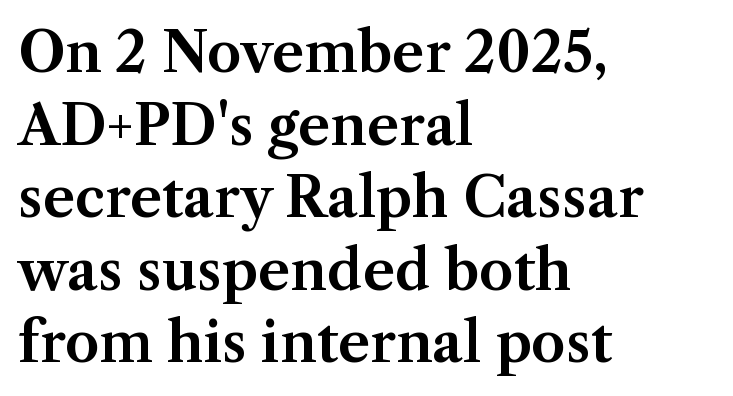
Q: Is the text italic (slanted)? A: No, it is upright.
Q: Is the typeface a serif or a sans-serif typeface? A: Serif.
Q: Is the text underlined? A: No.
Q: How is the paragraph aligned? A: Left-aligned.
Q: Is the spacing between letters normal or unusually wide? A: Normal.
Q: Is the spacing between lines tight, normal or loose? A: Normal.
Q: Width (condensed, normal, or wide)? A: Normal.
Q: Stroke contrast? A: Medium.
Q: x-height? A: Medium.
Q: Monospaced? A: No.
